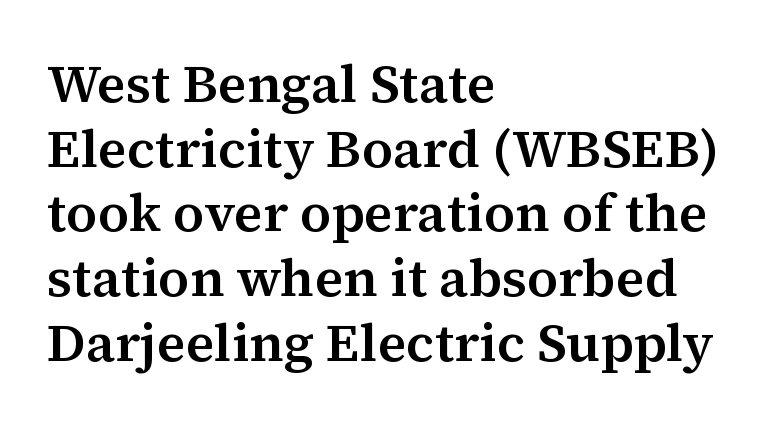
The image shows 53 px serif type, upright; set left-aligned, line spacing 1.22x, normal letter spacing, not underlined; medium stroke contrast and a medium x-height.
